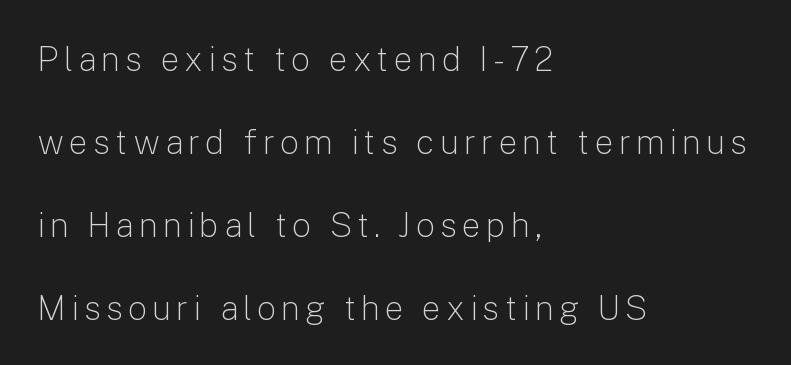
The image shows 34 px light sans-serif type, upright; set left-aligned, loose line spacing (2.44x), not underlined; low stroke contrast and a medium x-height.
